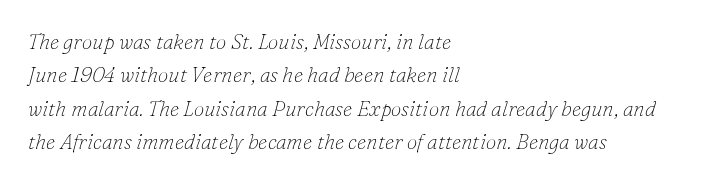
Q: Is the text bold? A: No.
Q: Is the text italic (slanted)? A: Yes, it leans right by about 16 degrees.
Q: Is the text underlined? A: No.
Q: How is the paragraph aligned? A: Left-aligned.
Q: Is the spacing between letters normal or unusually wide? A: Normal.
Q: Is the spacing between lines tight, normal or loose? A: Normal.
